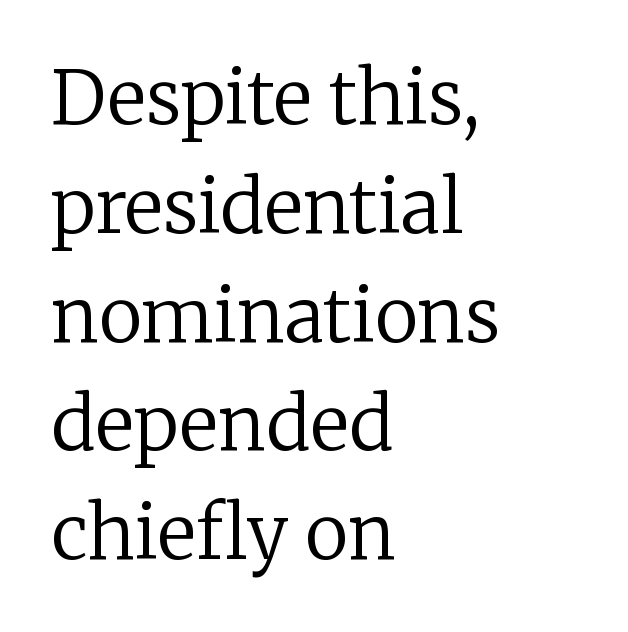
The image shows 74 px regular-weight serif type, upright; set left-aligned, normal line spacing (1.47x), normal letter spacing, not underlined; low stroke contrast and a medium x-height.
